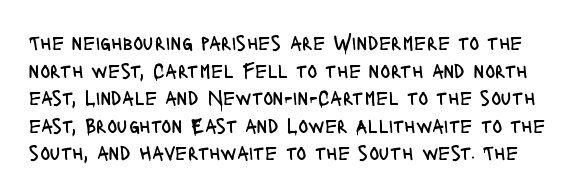
Here the glyphs are tracked normally, forming tight word shapes. This block has exactly the height ordinary leading produces. Tall strokes in this sample are plumb rather than angled. The glyphs are unaccompanied by any horizontal stroke below them. Vertical stems look standard width or narrower in stroke.
